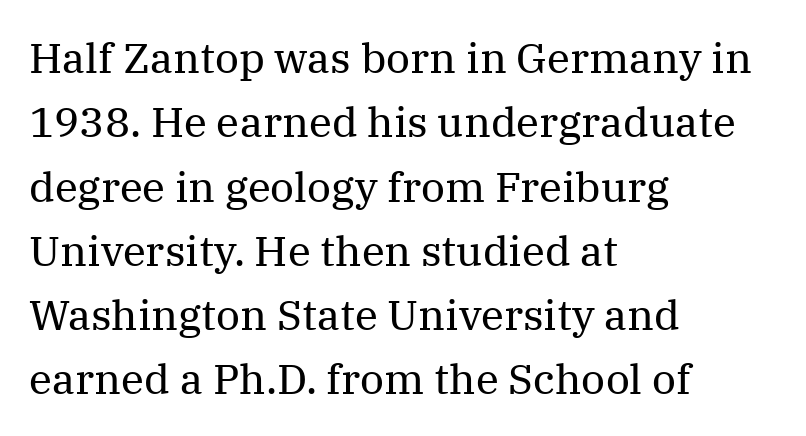
This sample uses an upright cut, with every glyph sitting square on the baseline. Short and long lines alike share a common starting point at left. Nobody touched the tracking dial on this one. Think of a printed novel: that variable character pitch is what you see here. Regarding serifs, this sample has them. The area under the type is left untouched.
